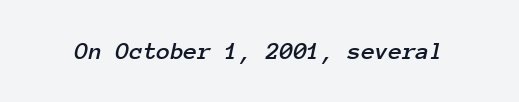
The image shows 25 px text type, italic (leaning right); set normal letter spacing, not underlined.
